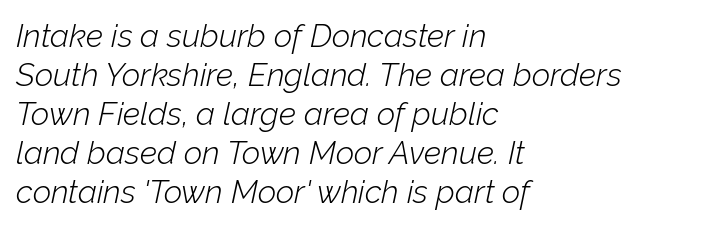
{"italic": "yes", "lean": "right", "slant_degrees": 12, "bold": "no", "weight": "light", "width": "normal", "stroke_contrast": "low", "x_height": "medium", "monospaced": "no", "underline": "no", "align": "left", "line_spacing_ratio": 1.22, "letter_spacing": "normal", "letter_spacing_em": 0.0, "glyph_px": 32}
